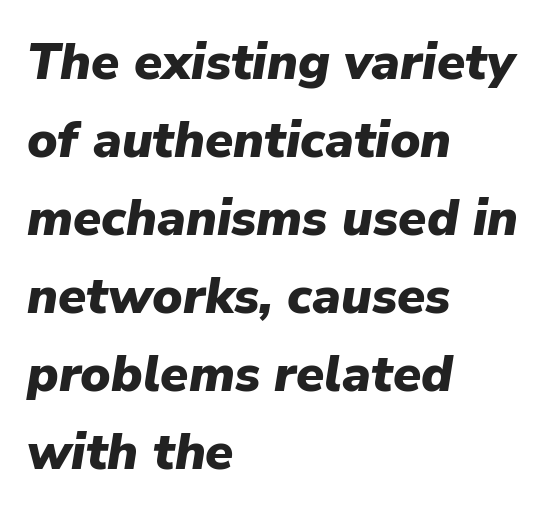
The image shows 51 px heavy type, italic (leaning right); set left-aligned, normal line spacing (1.53x), normal letter spacing, not underlined; low stroke contrast and a medium x-height.
